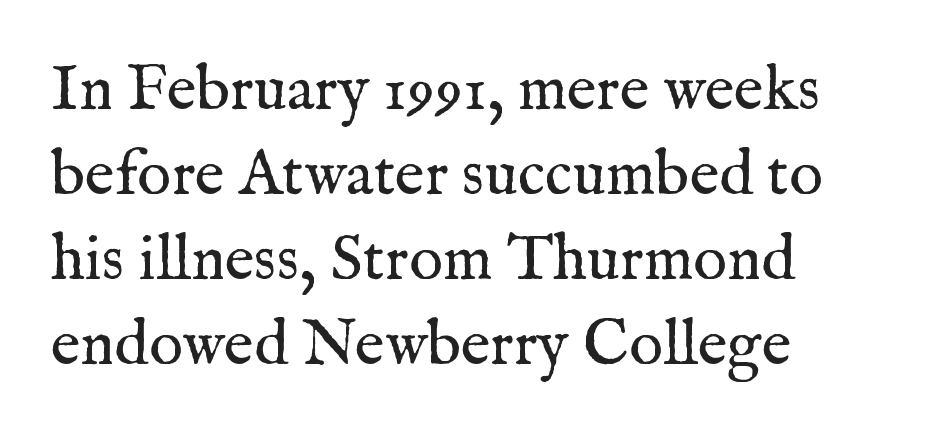
The image shows 64 px regular-weight serif type, upright; set left-aligned, normal line spacing (1.33x), normal letter spacing, not underlined; medium stroke contrast and a medium x-height.
